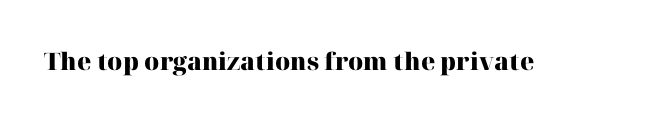
Q: Is the text bold? A: Yes.
Q: Is the text italic (slanted)? A: No, it is upright.
Q: Is the text underlined? A: No.
Q: Is the spacing between letters normal or unusually wide? A: Normal.
